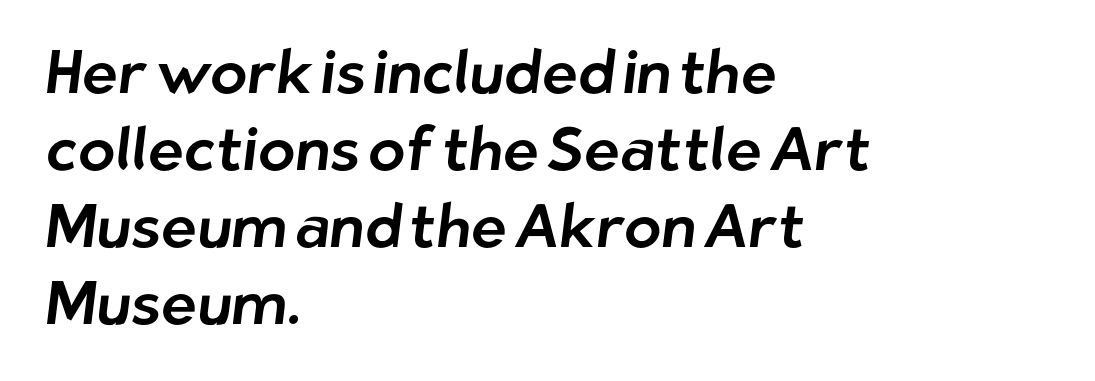
Each letter keeps its own natural width here, so spacing adapts to shape. Serif or sans? Sans — the stroke terminals are bare. A normal amount of white space separates one row of letters from the next. Where is the straight margin? On the left. The letterforms sit shoulder to shoulder at normal distance. This rendering features lettering with no underline.
